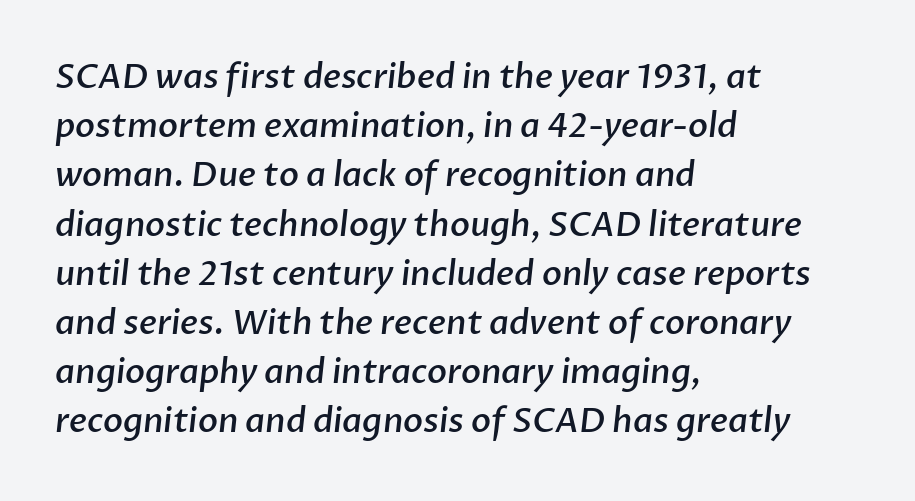
{"serif": "no", "bold": "semi", "weight": "semibold", "width": "normal", "stroke_contrast": "low", "x_height": "medium", "monospaced": "no", "underline": "no", "align": "left", "line_spacing": "normal", "line_spacing_ratio": 1.49, "letter_spacing": "normal", "letter_spacing_em": 0.0, "glyph_px": 33}
